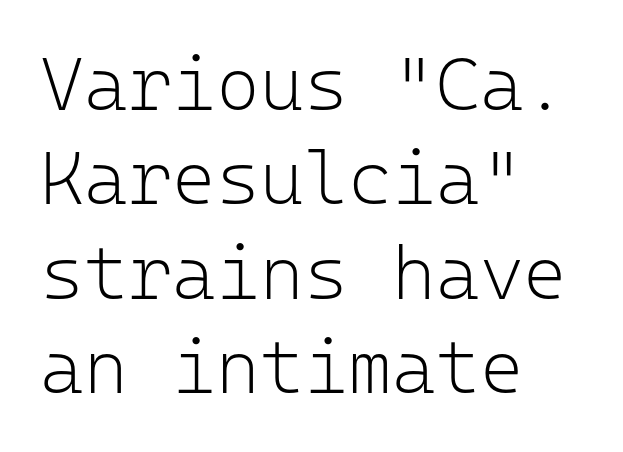
The image shows 75 px light sans-serif type, upright, monospaced; set left-aligned, normal line spacing (1.26x), normal letter spacing, not underlined; low stroke contrast and a medium x-height.
